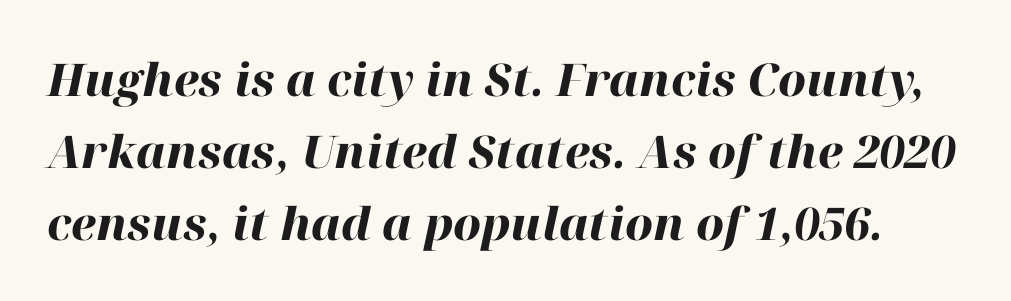
Notice how the stems are inclined rather than vertical — that's the hallmark of italics. Bare-footed words on every line. Do the characters align in a grid? No, the font is proportional. The rendering uses a bold face; every stroke is thick and dark.
